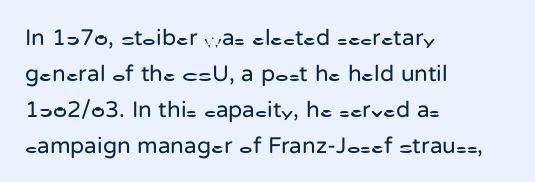
The image shows 23 px text type, upright; set left-aligned, normal line spacing (1.56x), normal letter spacing, not underlined.
